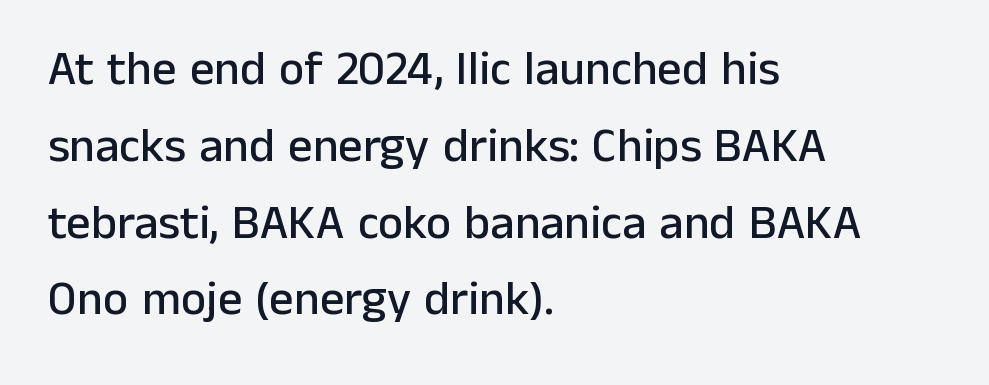
The typography opts for an upright posture over an oblique one. Tracking value appears to be zero — textbook default spacing. Whoever set this chose a conventional vertical rhythm. Each line starts at the same left margin while the right side varies. Clear beneath every line of the passage. These lines are composed in type without serifs.
